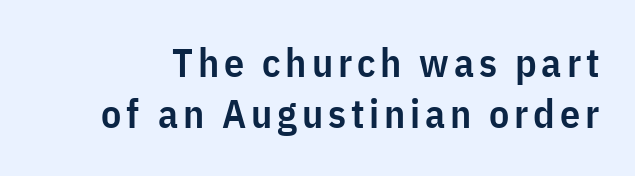
{"serif": "no", "italic": "no", "bold": "semi", "weight": "semibold", "width": "condensed", "stroke_contrast": "low", "x_height": "medium", "monospaced": "no", "underline": "no", "line_spacing": "normal", "line_spacing_ratio": 1.28, "glyph_px": 40}
